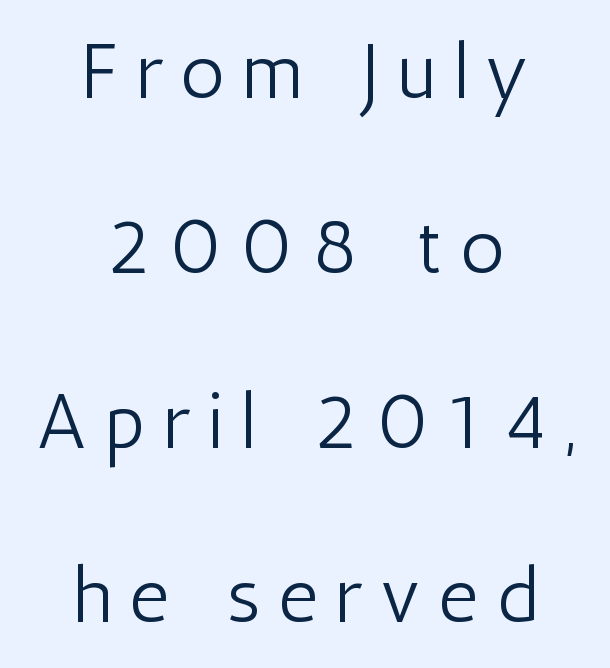
The image shows 77 px light, condensed sans-serif type, upright; set centered, loose line spacing (2.27x), unusually wide letter spacing (+0.23 em), not underlined; low stroke contrast and a medium x-height.
